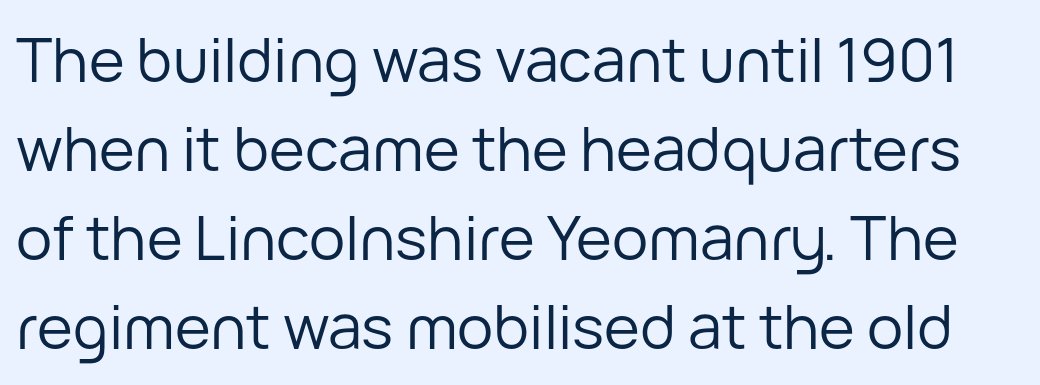
The image shows 61 px regular-weight sans-serif type, upright; set normal line spacing (1.46x), normal letter spacing, not underlined; low stroke contrast and a medium x-height.
